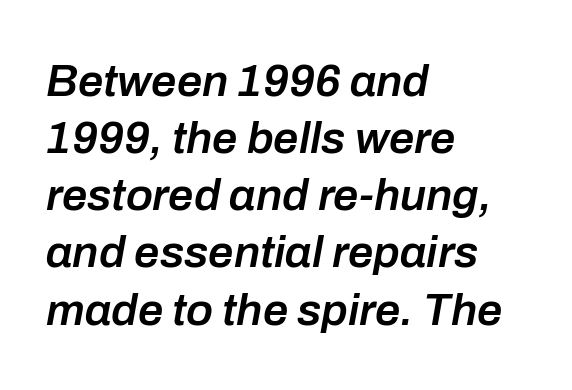
These lines are rendered in a variable-pitch font. Decoration check: the copy has no underline. This block has exactly the height ordinary leading produces. Honestly, the letter spacing is just normal — you wouldn't notice it. Tall strokes in this sample are angled rather than plumb.
